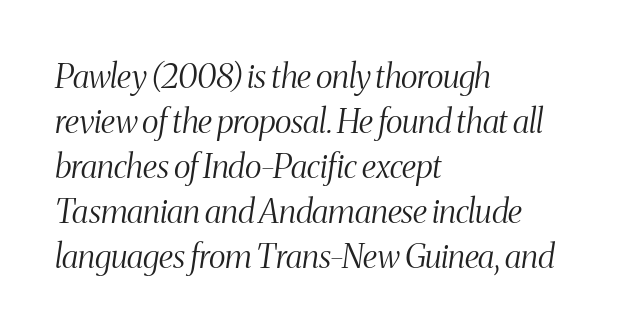
All the whitespace from short lines collects on the right. The glyphs in this specimen are seriffed. Looks like regular typesetting: each glyph gets only the width it needs. Ink coverage per letter is moderate at most. The typography opts for an oblique posture over an upright one.
